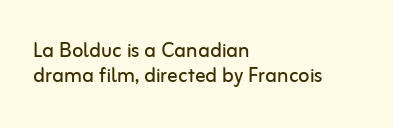
Q: Is the text bold? A: No.
Q: Is the text italic (slanted)? A: No, it is upright.
Q: Is the text underlined? A: No.
Q: How is the paragraph aligned? A: Left-aligned.
Q: Is the spacing between letters normal or unusually wide? A: Normal.
Q: Is the spacing between lines tight, normal or loose? A: Tight.
